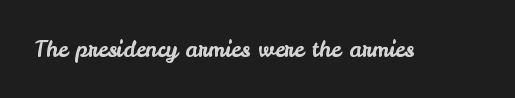
Q: Is the text italic (slanted)? A: Yes.
Q: Is the text underlined? A: No.
Q: Is the spacing between letters normal or unusually wide? A: Normal.
